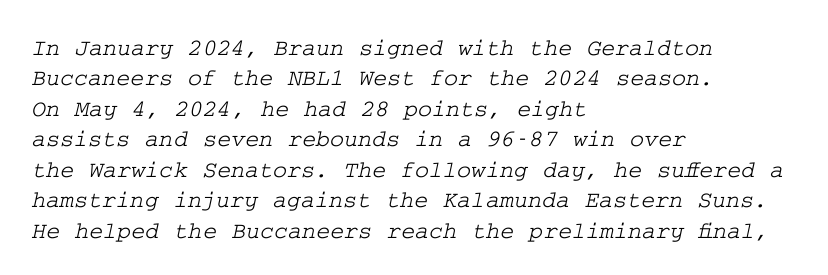
The image shows 24 px text type; set left-aligned, normal line spacing (1.27x), normal letter spacing, not underlined.
